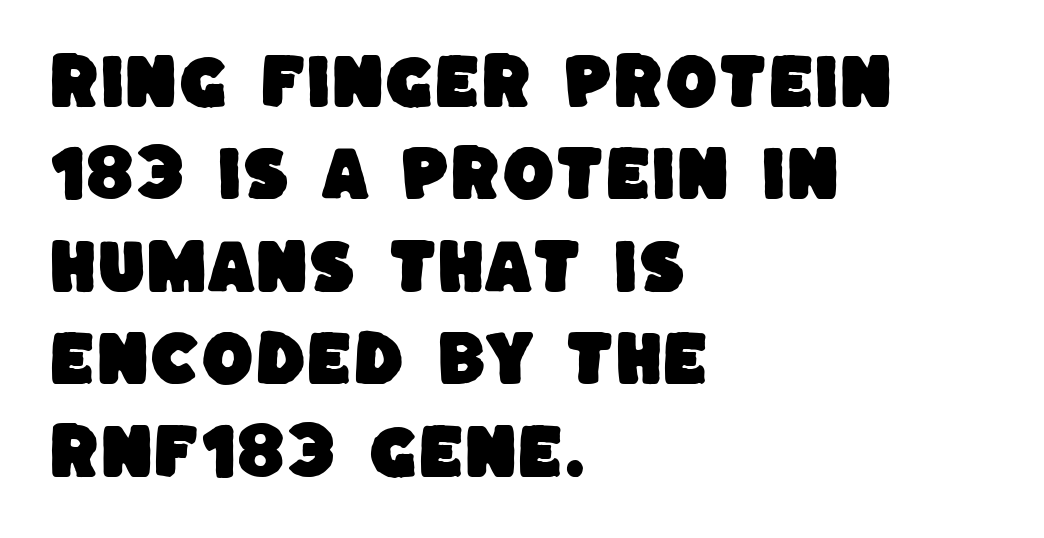
Horizontal alignment here is leftward, the default for most running prose. The passage shown is typeset with a sans-serif family. Each row of text sits above clean, open space. Baseline-to-baseline distance is the conventional proportion of letter height. This sample has the flowing, uneven cadence of proportional lettering.
